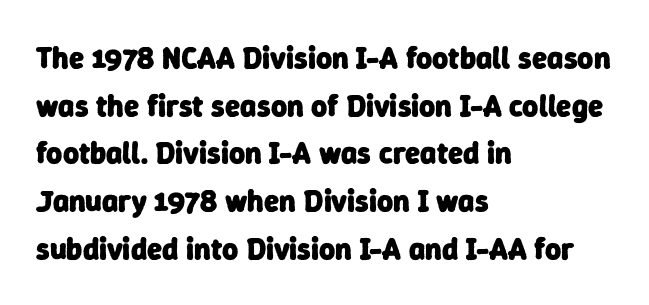
Think of a printed novel: that variable character pitch is what you see here. Descenders hang freely into open space. The face used here is a sans, in the tradition of grotesques and geometrics. Each glyph is drawn with heavy, bold strokes.
